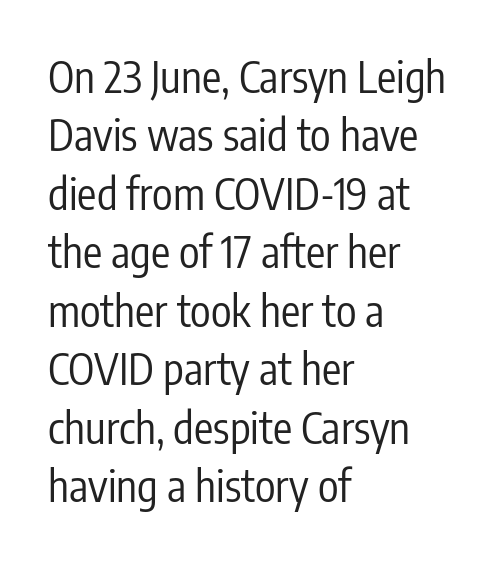
The image shows 43 px regular-weight, condensed sans-serif type, upright; set left-aligned, normal line spacing (1.36x), normal letter spacing, not underlined; low stroke contrast and a medium x-height.
